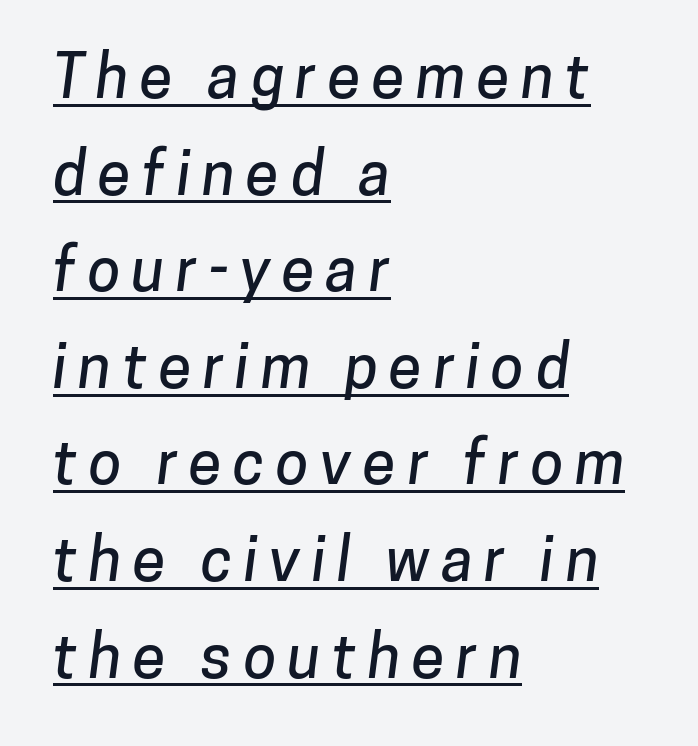
The image shows 60 px sans-serif type; set left-aligned, normal line spacing (1.61x), underlined; low stroke contrast and a medium x-height.
